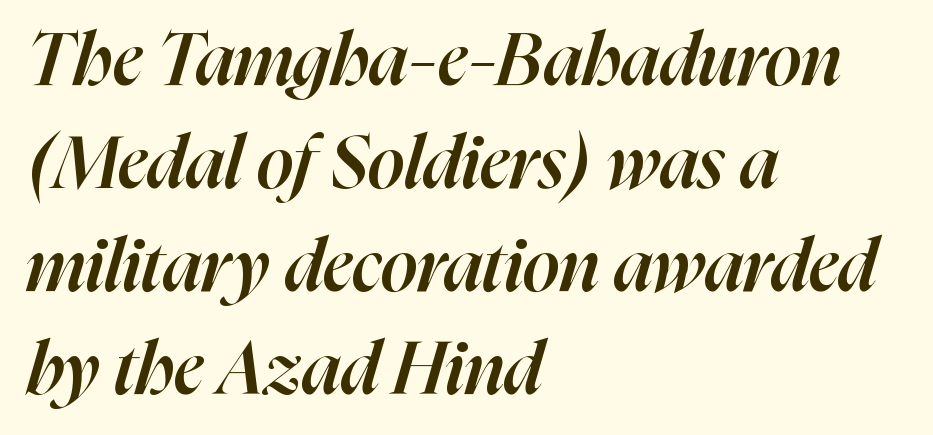
{"italic": "yes", "lean": "right", "slant_degrees": 16, "bold": "semi", "weight": "semibold", "width": "normal", "stroke_contrast": "high", "x_height": "medium", "monospaced": "no", "underline": "no", "align": "left", "line_spacing": "normal", "line_spacing_ratio": 1.41, "letter_spacing": "normal", "letter_spacing_em": 0.0, "glyph_px": 73}
